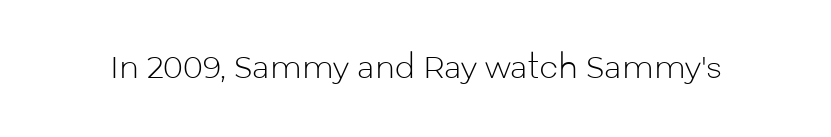
The image shows 30 px light sans-serif type, upright; set normal letter spacing, not underlined; low stroke contrast and a medium x-height.
